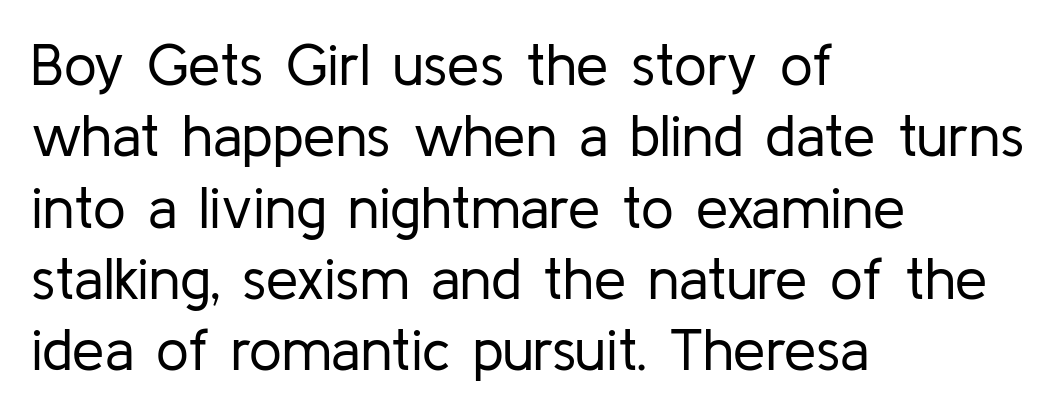
{"serif": "no", "italic": "no", "bold": "no", "weight": "regular", "width": "normal", "stroke_contrast": "low", "x_height": "medium", "monospaced": "no", "underline": "no", "align": "left", "line_spacing_ratio": 1.23, "letter_spacing": "normal", "letter_spacing_em": 0.0, "glyph_px": 58}
